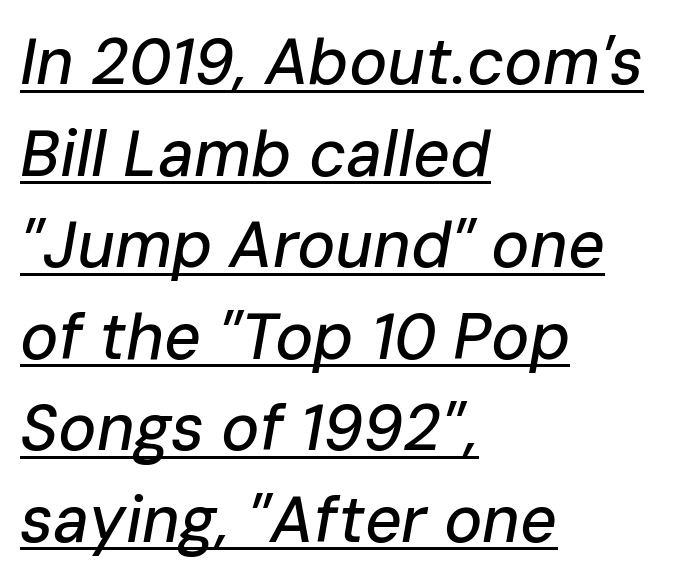
Q: Is the text italic (slanted)? A: Yes, it leans right by about 10 degrees.
Q: Is the text underlined? A: Yes.
Q: How is the paragraph aligned? A: Left-aligned.
Q: Is the spacing between letters normal or unusually wide? A: Normal.
Q: Is the spacing between lines tight, normal or loose? A: Normal.
Q: Width (condensed, normal, or wide)? A: Normal.
Q: Stroke contrast? A: Low.
Q: x-height? A: Medium.
Q: Monospaced? A: No.
